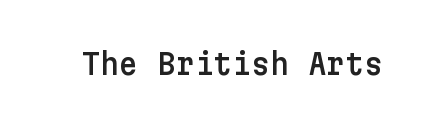
Q: Is the text italic (slanted)? A: No, it is upright.
Q: Is the typeface a serif or a sans-serif typeface? A: Sans-serif.
Q: Is the text underlined? A: No.
Q: Is the spacing between letters normal or unusually wide? A: Normal.
Q: Width (condensed, normal, or wide)? A: Normal.
Q: Stroke contrast? A: Low.
Q: x-height? A: Medium.
